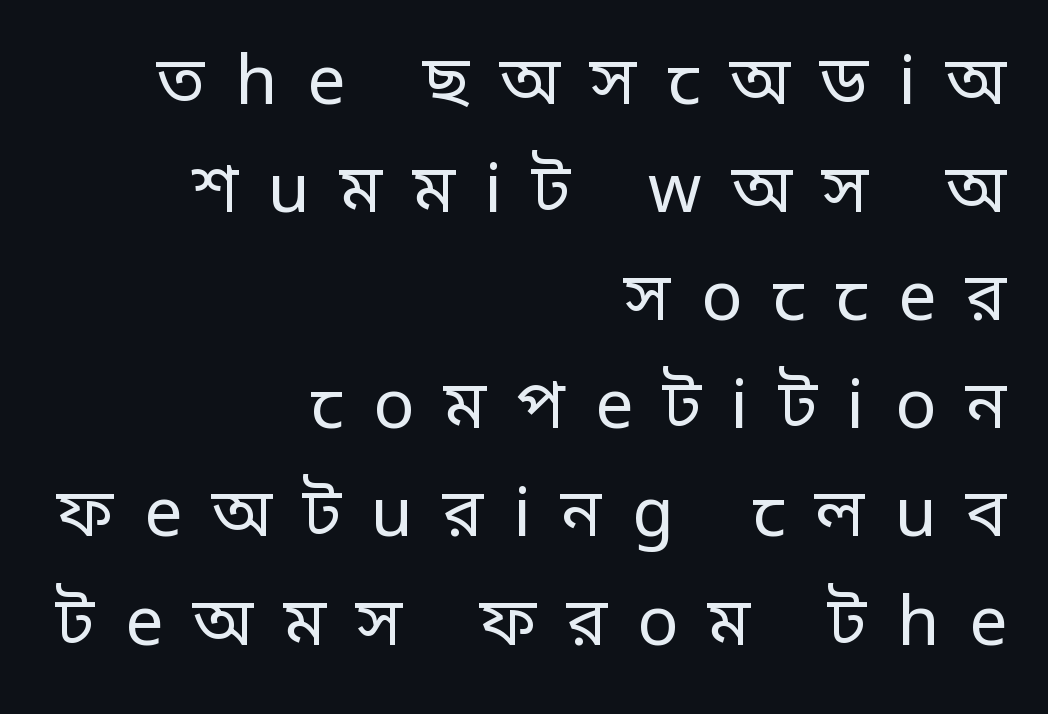
The image shows 68 px regular-weight sans-serif type, upright; set right-aligned, normal line spacing (1.59x), unusually wide letter spacing (+0.44 em), not underlined; low stroke contrast and a large x-height.
